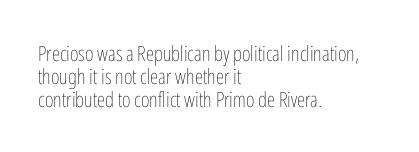
The image shows 21 px text type, upright; set left-aligned, tight line spacing (1.09x), normal letter spacing, not underlined.
